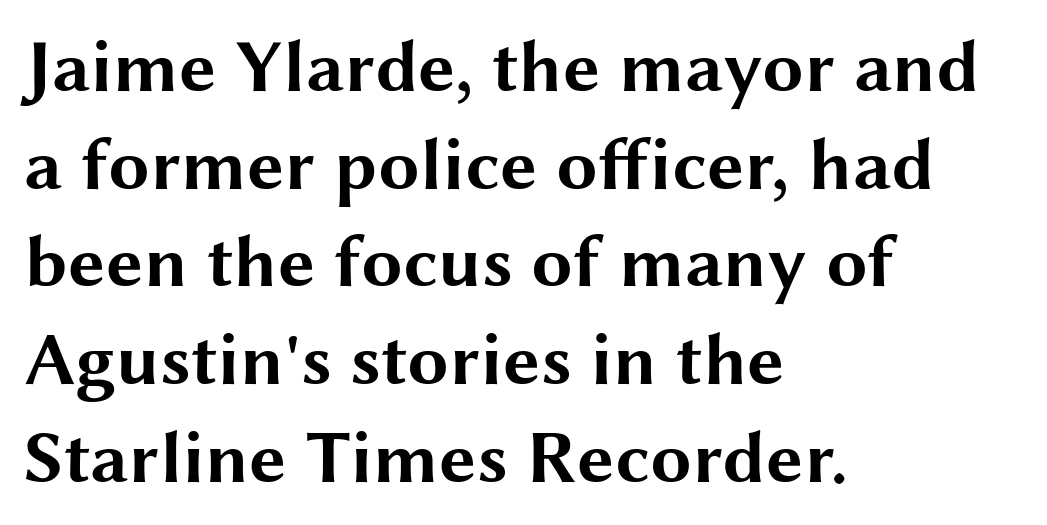
Q: Is the text bold? A: Yes.
Q: Is the text italic (slanted)? A: No, it is upright.
Q: Is the typeface a serif or a sans-serif typeface? A: Sans-serif.
Q: Is the text underlined? A: No.
Q: How is the paragraph aligned? A: Left-aligned.
Q: Is the spacing between letters normal or unusually wide? A: Normal.
Q: Is the spacing between lines tight, normal or loose? A: Normal.
Q: Width (condensed, normal, or wide)? A: Wide.
Q: Stroke contrast? A: Medium.
Q: x-height? A: Medium.
Q: Monospaced? A: No.
